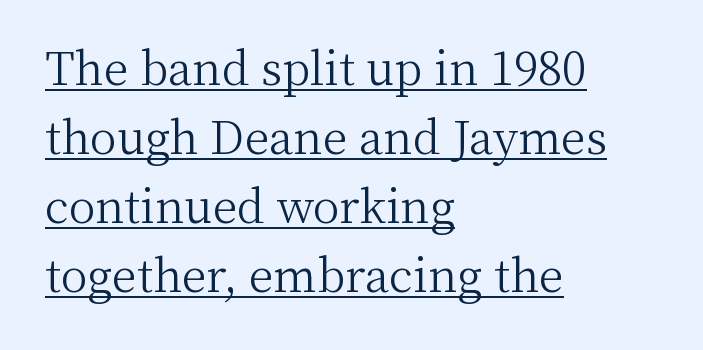
{"serif": "yes", "italic": "no", "bold": "no", "weight": "light", "width": "normal", "stroke_contrast": "medium", "x_height": "medium", "monospaced": "no", "underline": "yes", "align": "left", "line_spacing": "normal", "line_spacing_ratio": 1.53, "letter_spacing": "normal", "letter_spacing_em": 0.0, "glyph_px": 45}
